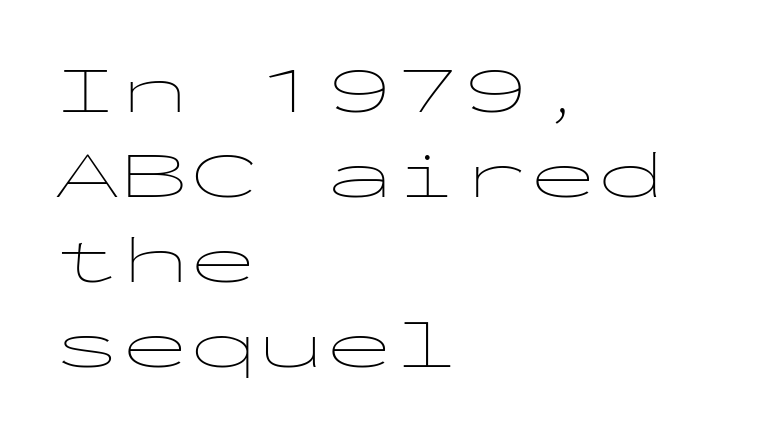
Q: Is the text bold? A: No.
Q: Is the text italic (slanted)? A: No, it is upright.
Q: Is the typeface a serif or a sans-serif typeface? A: Sans-serif.
Q: Is the text underlined? A: No.
Q: How is the paragraph aligned? A: Left-aligned.
Q: Is the spacing between letters normal or unusually wide? A: Normal.
Q: Is the spacing between lines tight, normal or loose? A: Normal.
Q: Width (condensed, normal, or wide)? A: Wide.
Q: Stroke contrast? A: Low.
Q: x-height? A: Medium.
Q: Monospaced? A: Yes.
